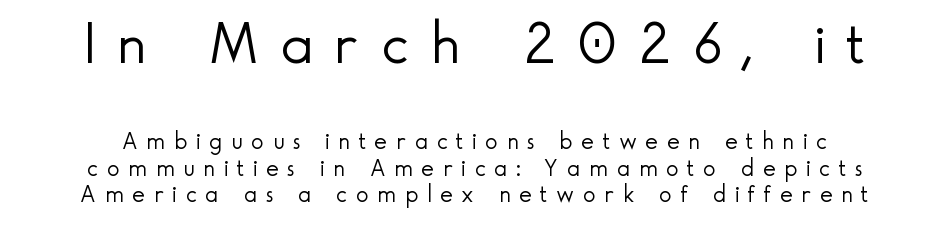
Q: Is the text bold? A: No.
Q: Is the text italic (slanted)? A: No, it is upright.
Q: Is the typeface a serif or a sans-serif typeface? A: Sans-serif.
Q: Is the text underlined? A: No.
Q: How is the paragraph aligned? A: Centered.
Q: Is the spacing between letters normal or unusually wide? A: Unusually wide.
Q: Is the spacing between lines tight, normal or loose? A: Tight.
Q: Which block of text is set in a larger size, the first (top) or the second (bottom)? A: The first (top) one.
Q: Width (condensed, normal, or wide)? A: Normal.
Q: x-height? A: Small.
Q: Monospaced? A: No.
